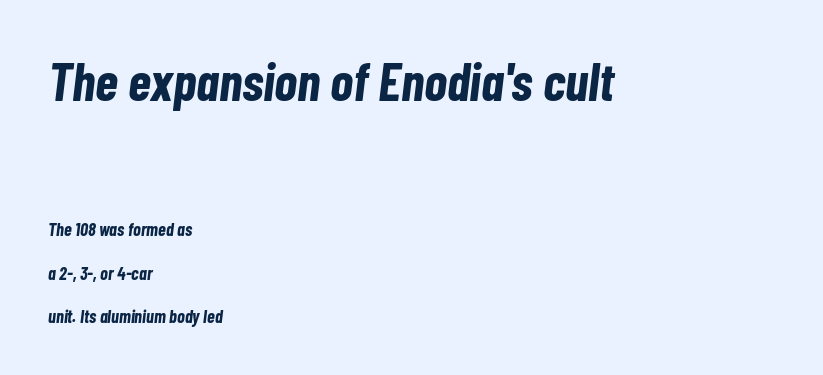
A typesetter would call this proportional, since set widths differ per character. I'd describe the lettering as bold — thick and assertive. The designer gave the opening block more size than the closing block. This rendering uses left alignment, leaving the right contour irregular.
